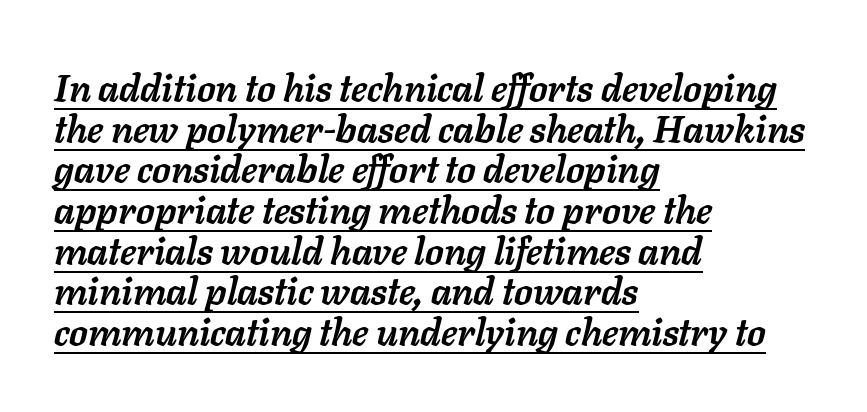
{"italic": "yes", "lean": "right", "slant_degrees": 11, "bold": "yes", "weight": "semibold", "width": "normal", "stroke_contrast": "low", "x_height": "medium", "monospaced": "no", "underline": "yes", "align": "left", "line_spacing": "tight", "line_spacing_ratio": 1.07, "letter_spacing": "normal", "letter_spacing_em": 0.0, "glyph_px": 38}
